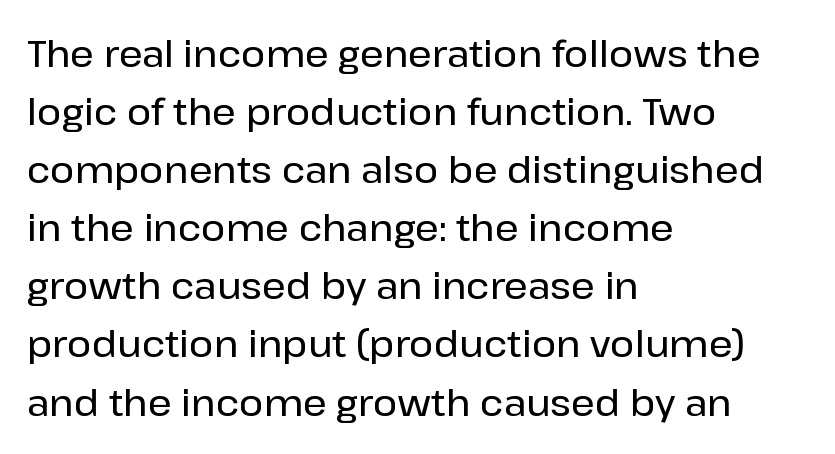
The image shows 37 px sans-serif type, upright; set left-aligned, normal line spacing (1.57x), normal letter spacing, not underlined; low stroke contrast and a medium x-height.
